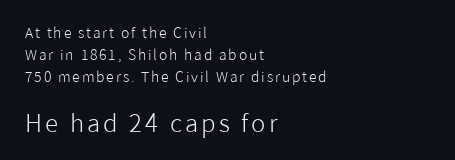
{"italic": "no", "bold": "no", "underline": "no", "align": "left", "line_spacing": "normal", "line_spacing_ratio": 1.56, "larger_block": "second", "size_ratio": 1.71, "glyph_px": 24}
